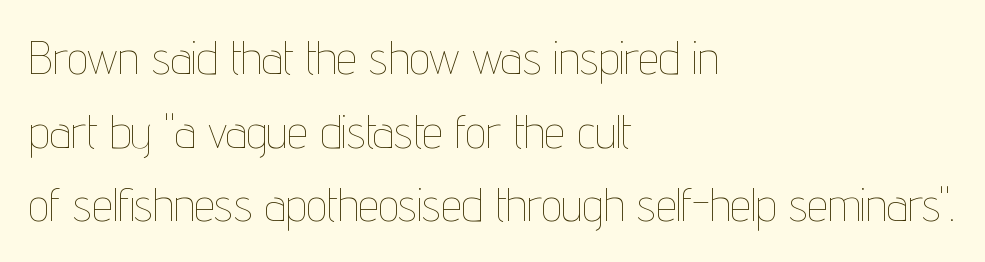
Q: Is the text bold? A: No.
Q: Is the text italic (slanted)? A: No, it is upright.
Q: Is the text underlined? A: No.
Q: How is the paragraph aligned? A: Left-aligned.
Q: Is the spacing between letters normal or unusually wide? A: Normal.
Q: Is the spacing between lines tight, normal or loose? A: Normal.
Q: Width (condensed, normal, or wide)? A: Condensed.
Q: Stroke contrast? A: Low.
Q: x-height? A: Medium.
Q: Monospaced? A: No.
